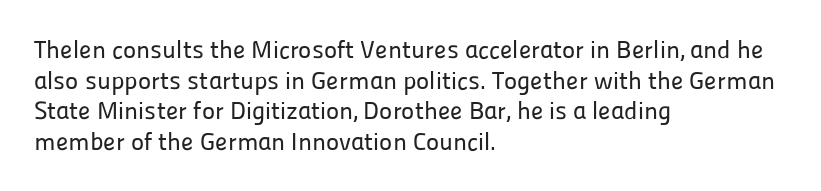
Q: Is the text italic (slanted)? A: No, it is upright.
Q: Is the text underlined? A: No.
Q: How is the paragraph aligned? A: Left-aligned.
Q: Is the spacing between letters normal or unusually wide? A: Normal.
